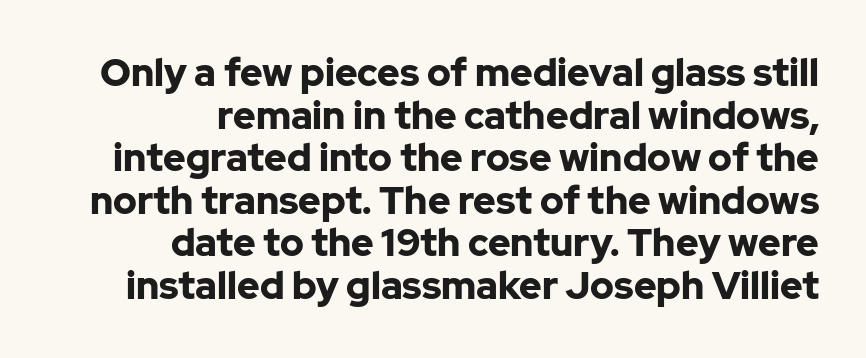
Q: Is the text bold? A: Yes.
Q: Is the text italic (slanted)? A: No, it is upright.
Q: Is the typeface a serif or a sans-serif typeface? A: Sans-serif.
Q: Is the text underlined? A: No.
Q: How is the paragraph aligned? A: Right-aligned.
Q: Is the spacing between letters normal or unusually wide? A: Normal.
Q: Is the spacing between lines tight, normal or loose? A: Tight.
Q: Width (condensed, normal, or wide)? A: Normal.
Q: Stroke contrast? A: Low.
Q: x-height? A: Medium.
Q: Monospaced? A: No.
